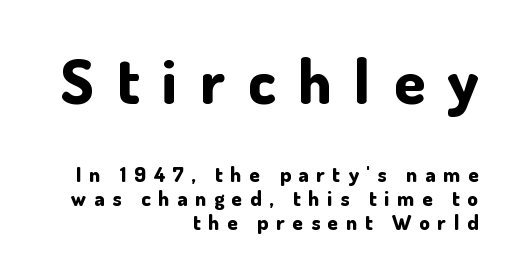
Q: Is the text bold? A: Yes.
Q: Is the text italic (slanted)? A: No, it is upright.
Q: Is the typeface a serif or a sans-serif typeface? A: Sans-serif.
Q: Is the text underlined? A: No.
Q: How is the paragraph aligned? A: Right-aligned.
Q: Is the spacing between letters normal or unusually wide? A: Unusually wide.
Q: Is the spacing between lines tight, normal or loose? A: Tight.
Q: Which block of text is set in a larger size, the first (top) or the second (bottom)? A: The first (top) one.
Q: Width (condensed, normal, or wide)? A: Normal.
Q: Stroke contrast? A: Low.
Q: x-height? A: Small.
Q: Monospaced? A: No.
